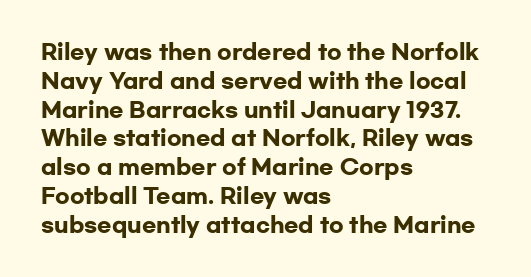
Leftover space on each line is placed entirely after the last word. The baseline area is clear. Tracking value appears to be zero — textbook default spacing. Is the type bold? Yes — the strokes are clearly thick and heavy.
